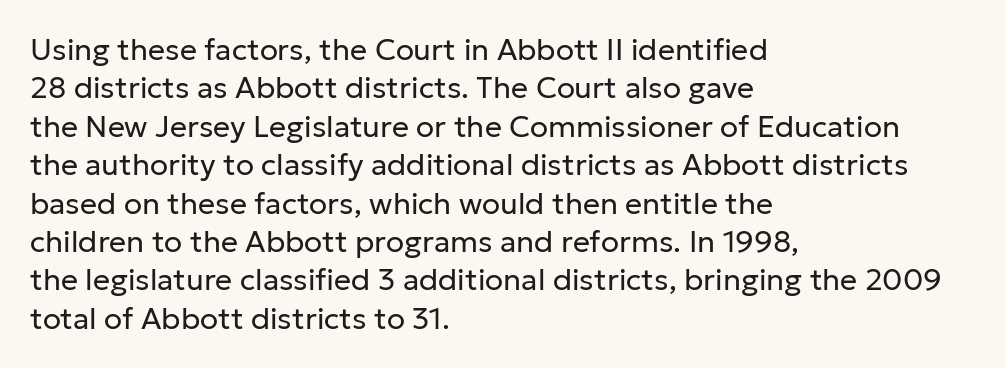
No extra tracking has been applied to these lines. This rendering features lettering with no underline. These lines were composed using upright roman letters. Normally led — the rows are evenly, conventionally spaced.
